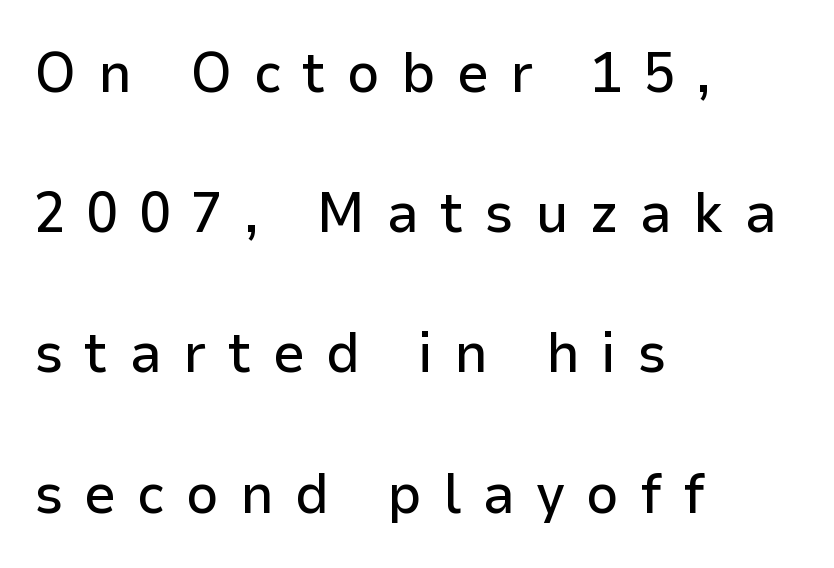
{"serif": "no", "italic": "no", "width": "normal", "stroke_contrast": "low", "x_height": "medium", "monospaced": "no", "underline": "no", "align": "left", "line_spacing": "loose", "line_spacing_ratio": 2.46, "letter_spacing": "wide", "letter_spacing_em": 0.37, "glyph_px": 57}
